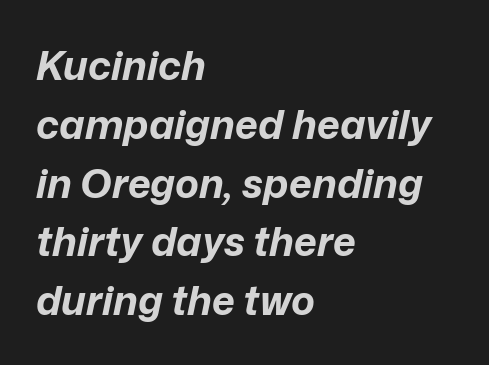
Q: Is the text bold? A: Yes.
Q: Is the text italic (slanted)? A: Yes, it leans right by about 12 degrees.
Q: Is the text underlined? A: No.
Q: How is the paragraph aligned? A: Left-aligned.
Q: Is the spacing between letters normal or unusually wide? A: Normal.
Q: Is the spacing between lines tight, normal or loose? A: Normal.
Q: Width (condensed, normal, or wide)? A: Normal.
Q: Stroke contrast? A: Low.
Q: x-height? A: Medium.
Q: Monospaced? A: No.
